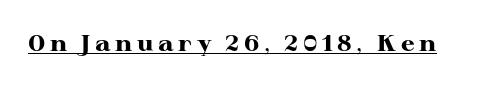
The rendered words wear a rule along their underside. Letter spacing: wide. The glyphs have the mass of a bold cut. The specimen reads as upright at a glance.
